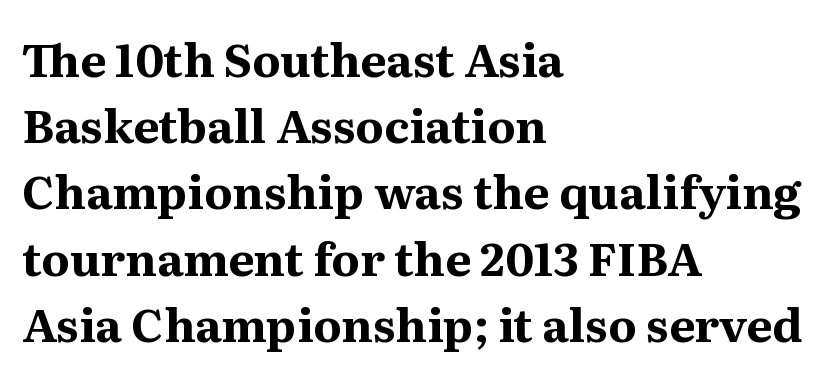
The image shows 46 px bold serif type, upright; set left-aligned, normal line spacing (1.44x), normal letter spacing, not underlined; medium stroke contrast and a medium x-height.
